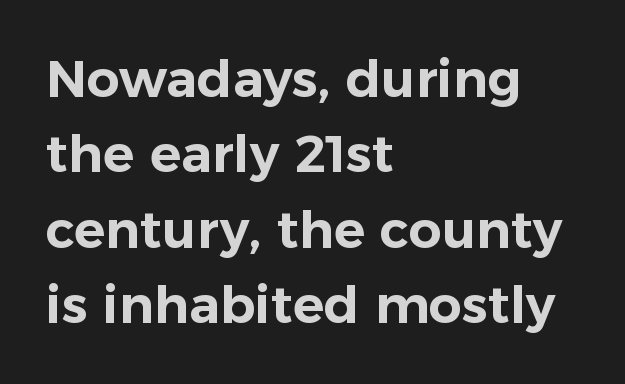
The passage shown stacks its lines at a standard gap. A typesetter would call this proportional, since set widths differ per character. A roman cut, with each character standing at attention. Only glyphs here, with clear space below each row.
